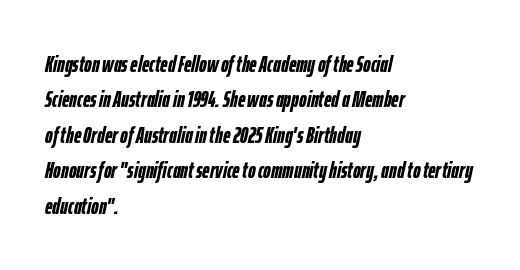
Q: Is the text bold? A: Yes.
Q: Is the text italic (slanted)? A: Yes, it leans right by about 12 degrees.
Q: Is the text underlined? A: No.
Q: How is the paragraph aligned? A: Left-aligned.
Q: Is the spacing between letters normal or unusually wide? A: Normal.
Q: Is the spacing between lines tight, normal or loose? A: Normal.
